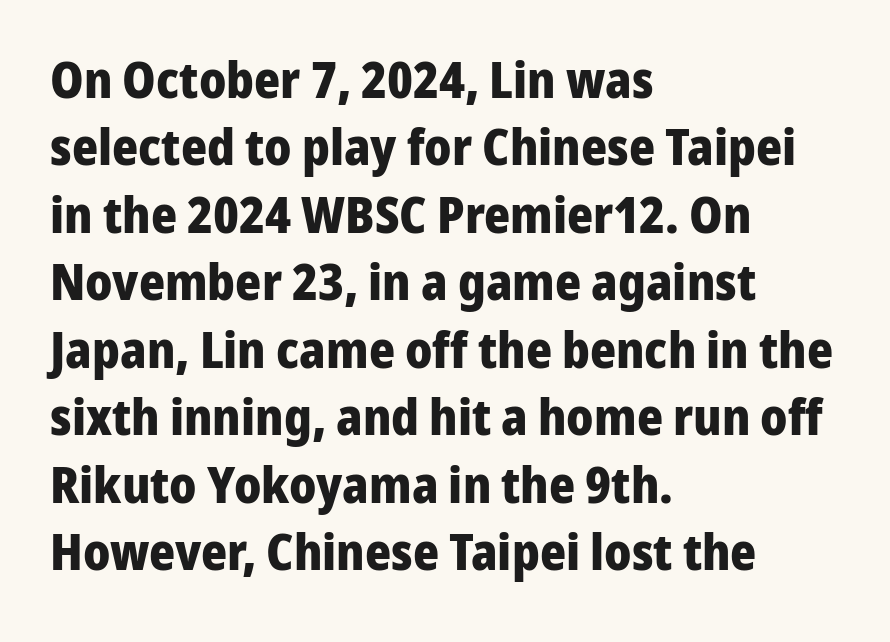
Underline: absent. Normally led — the rows are evenly, conventionally spaced. A sans-serif font was chosen for this passage. Weight: bold.
